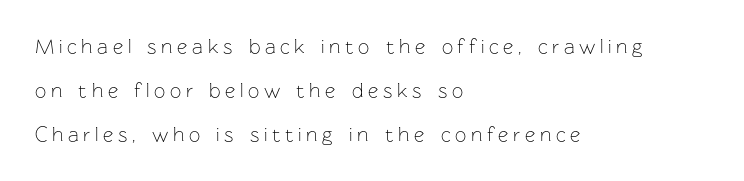
The image shows 20 px text type, upright; set left-aligned, loose line spacing (2.2x), unusually wide letter spacing (+0.23 em), not underlined.
